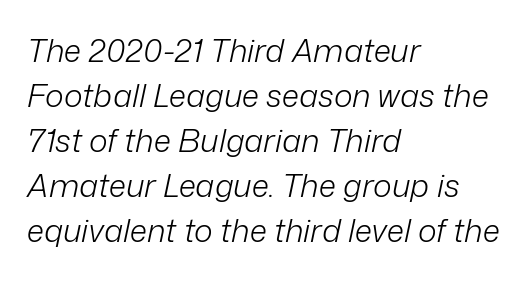
Q: Is the text bold? A: No.
Q: Is the text italic (slanted)? A: Yes, it leans right by about 12 degrees.
Q: Is the text underlined? A: No.
Q: How is the paragraph aligned? A: Left-aligned.
Q: Is the spacing between letters normal or unusually wide? A: Normal.
Q: Is the spacing between lines tight, normal or loose? A: Normal.
Q: Width (condensed, normal, or wide)? A: Normal.
Q: Stroke contrast? A: Low.
Q: x-height? A: Medium.
Q: Monospaced? A: No.
